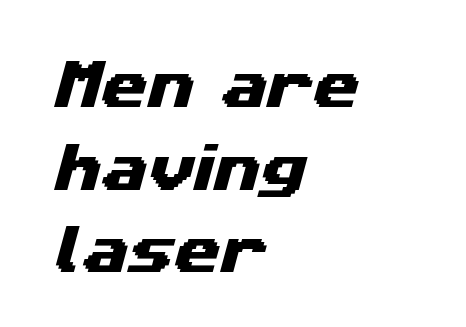
{"serif": "no", "width": "wide", "stroke_contrast": "medium", "x_height": "medium", "monospaced": "no", "underline": "no", "align": "left", "line_spacing": "normal", "line_spacing_ratio": 1.56, "letter_spacing": "normal", "letter_spacing_em": 0.0, "glyph_px": 53}
